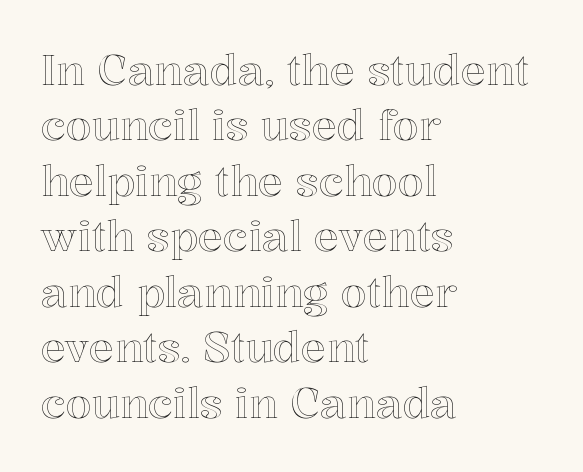
The image shows 42 px text type, upright; set left-aligned, normal line spacing (1.32x), normal letter spacing, not underlined; a medium x-height.
